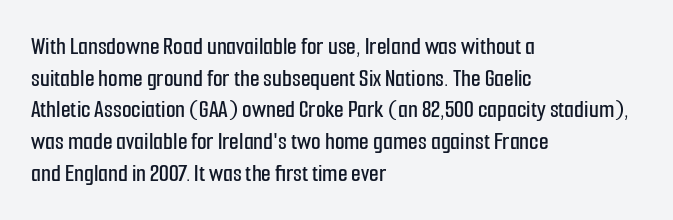
The image shows 25 px text type, upright; set left-aligned, normal line spacing (1.27x), normal letter spacing, not underlined.
